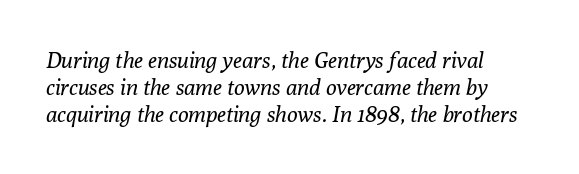
The image shows 22 px text type, italic (leaning right); set left-aligned, line spacing 1.23x, normal letter spacing, not underlined.
